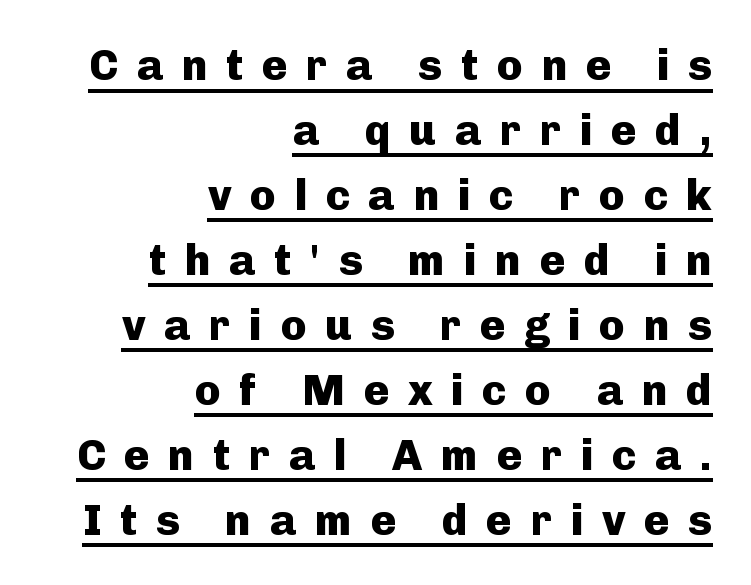
{"serif": "no", "italic": "no", "bold": "yes", "weight": "heavy", "width": "normal", "stroke_contrast": "low", "x_height": "medium", "monospaced": "no", "underline": "yes", "align": "right", "line_spacing": "normal", "line_spacing_ratio": 1.51, "letter_spacing": "wide", "letter_spacing_em": 0.43, "glyph_px": 43}
